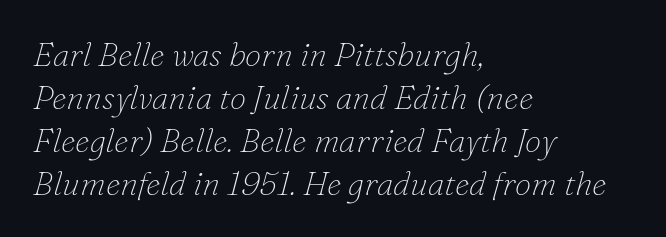
Q: Is the text bold? A: No.
Q: Is the text italic (slanted)? A: Yes, it leans right by about 16 degrees.
Q: Is the typeface a serif or a sans-serif typeface? A: Serif.
Q: Is the text underlined? A: No.
Q: How is the paragraph aligned? A: Left-aligned.
Q: Is the spacing between letters normal or unusually wide? A: Normal.
Q: Is the spacing between lines tight, normal or loose? A: Normal.
Q: Width (condensed, normal, or wide)? A: Normal.
Q: Stroke contrast? A: Low.
Q: x-height? A: Small.
Q: Monospaced? A: No.
